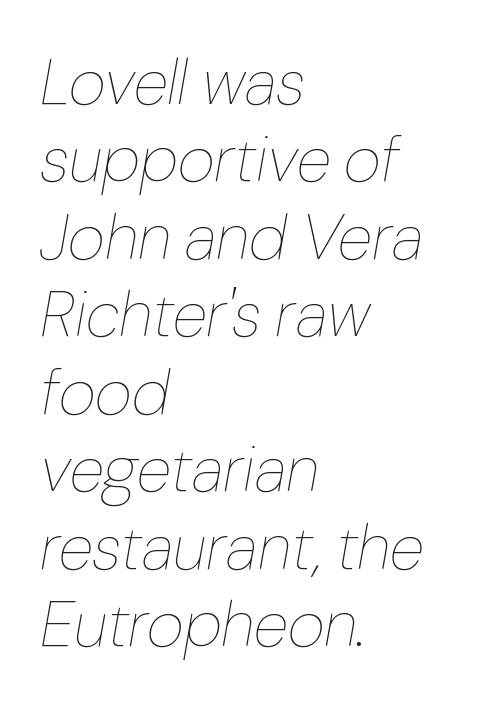
{"italic": "yes", "lean": "right", "slant_degrees": 10, "bold": "no", "weight": "thin", "width": "normal", "stroke_contrast": "low", "x_height": "medium", "monospaced": "no", "underline": "no", "align": "left", "line_spacing_ratio": 1.21, "letter_spacing": "normal", "letter_spacing_em": 0.0, "glyph_px": 64}
